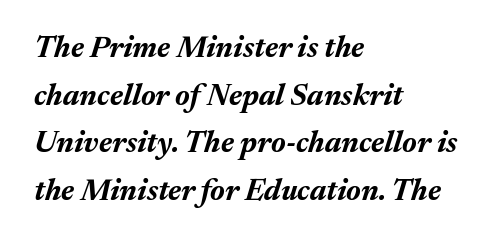
Think of a printed novel: that variable character pitch is what you see here. Caption: standard tracking, unaltered. Horizontal bands of white between lines are of average thickness. How heavy is the stroke? Heavy — this is a bold.
